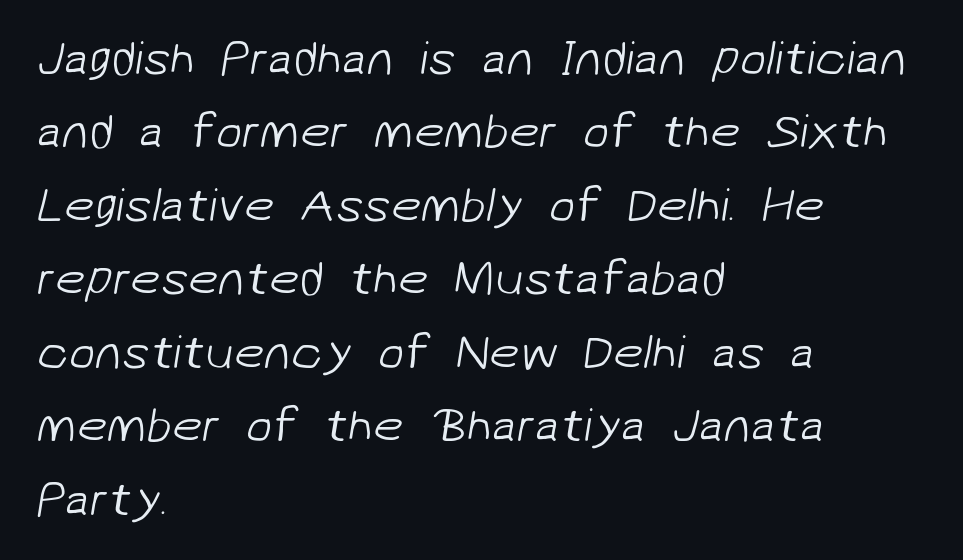
Letter spacing: default. Bare-footed words on every line. No heavy texture on the line: the type isn't bold. Baseline-to-baseline distance is the conventional proportion of letter height.
